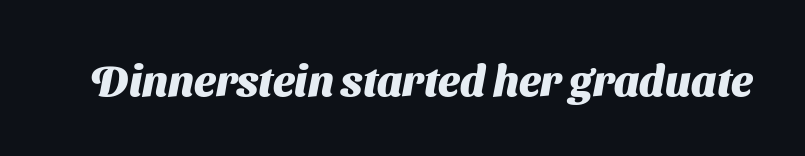
The image shows 43 px heavy sans-serif type; set normal letter spacing, not underlined; medium stroke contrast and a medium x-height.
